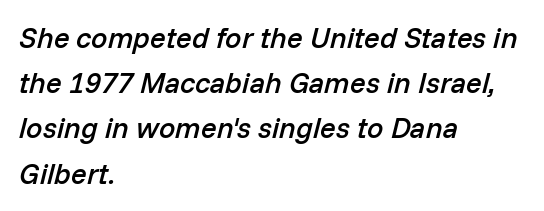
The image shows 29 px semibold type, italic (leaning right); set left-aligned, normal line spacing (1.56x), normal letter spacing, not underlined; low stroke contrast and a medium x-height.
